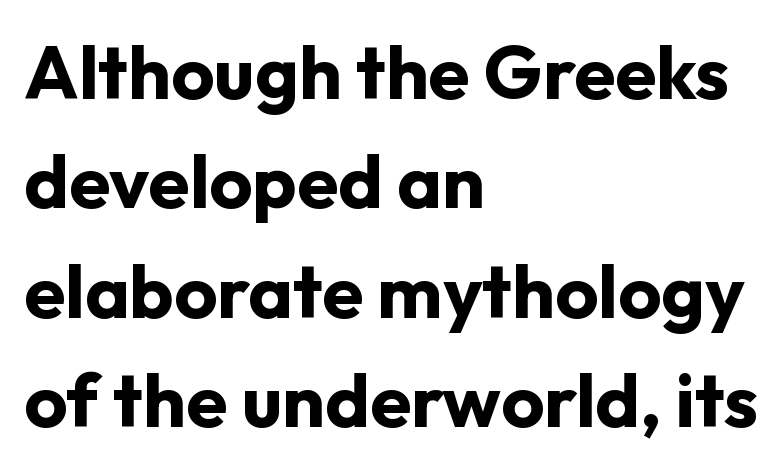
{"serif": "no", "italic": "no", "bold": "yes", "weight": "bold", "width": "normal", "stroke_contrast": "low", "x_height": "medium", "monospaced": "no", "underline": "no", "align": "left", "line_spacing": "normal", "line_spacing_ratio": 1.46, "letter_spacing": "normal", "letter_spacing_em": 0.0, "glyph_px": 75}
